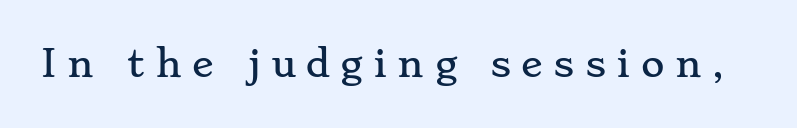
Do the characters align in a grid? No, the font is proportional. The font family rendered here belongs to the serif group. This is roman type, the default non-slanted kind. Letters rest on an invisible, unmarked baseline.
